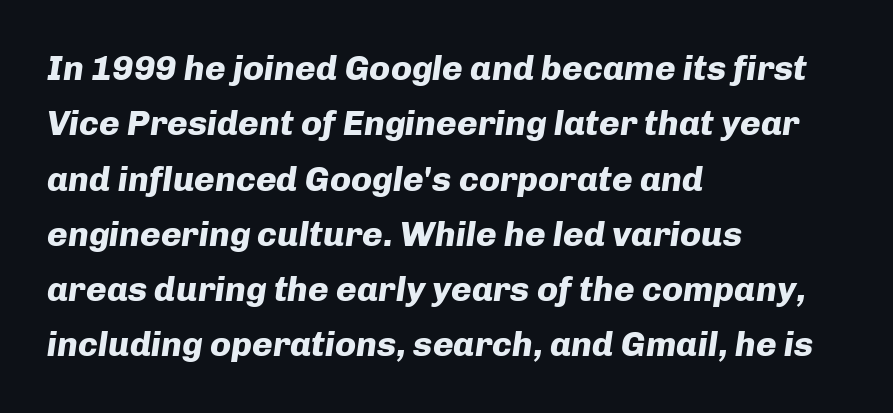
The image shows 35 px heavy type, italic (leaning right); set left-aligned, normal line spacing (1.58x), normal letter spacing, not underlined; low stroke contrast and a medium x-height.
